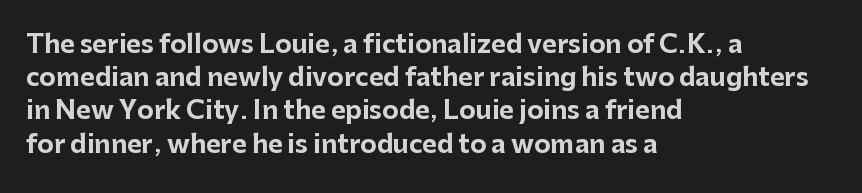
One-word summary of the alignment: left. Compared with an ordinary text face, these strokes are far heavier — a full bold. Interline gaps are of average width in this sample. Letter spacing: default. The baseline area is clear. The letters stand upright; this is a roman face.
